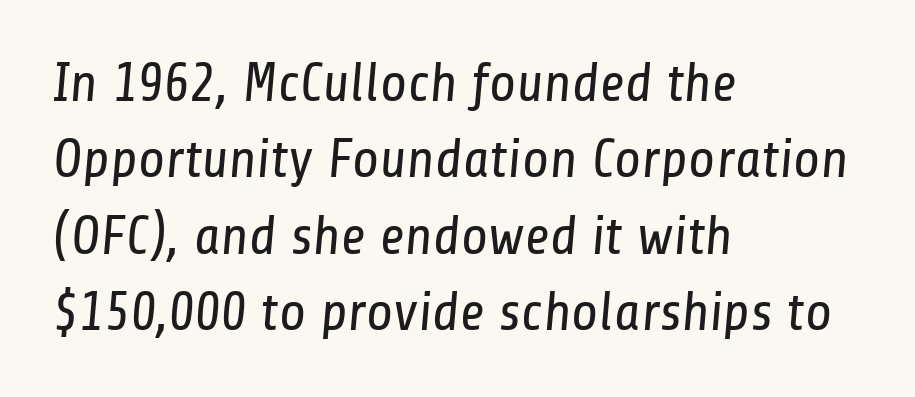
{"serif": "no", "bold": "no", "weight": "regular", "width": "condensed", "stroke_contrast": "low", "x_height": "medium", "monospaced": "no", "underline": "no", "align": "left", "line_spacing": "normal", "line_spacing_ratio": 1.39, "letter_spacing": "normal", "letter_spacing_em": 0.0, "glyph_px": 55}
